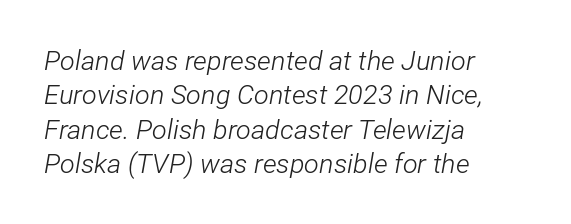
{"italic": "yes", "lean": "right", "slant_degrees": 12, "bold": "no", "underline": "no", "align": "left", "line_spacing": "normal", "line_spacing_ratio": 1.27, "letter_spacing": "normal", "letter_spacing_em": 0.0, "glyph_px": 27}
